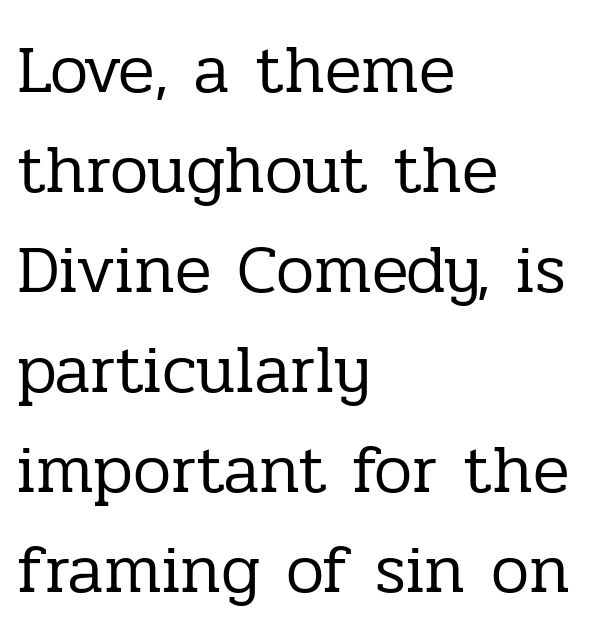
The image shows 68 px regular-weight serif type, upright; set left-aligned, normal line spacing (1.47x), normal letter spacing, not underlined; low stroke contrast and a medium x-height.
